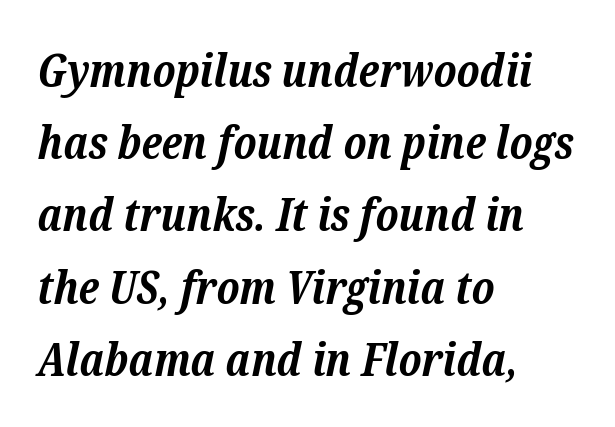
The image shows 46 px bold serif type, italic (leaning right); set left-aligned, normal line spacing (1.57x), normal letter spacing, not underlined; low stroke contrast and a medium x-height.
